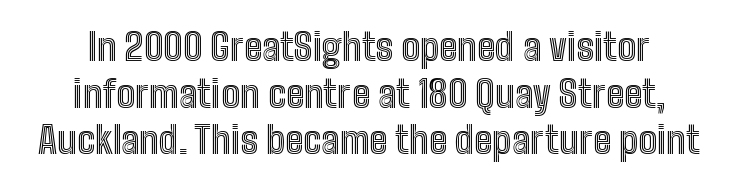
The image shows 37 px condensed type, upright; set normal line spacing (1.26x), normal letter spacing, not underlined; a medium x-height.
